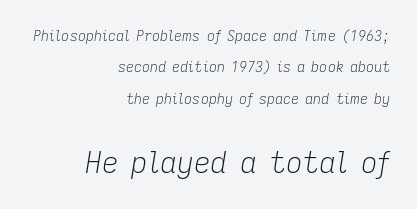
Visually, the bottom section dominates because its glyphs are scaled up. No heavy texture on the line: the type isn't bold. The designer dialed line spacing up above the default. This rendering features lettering with no underline. Honestly, the letter spacing is just normal — you wouldn't notice it. A student would call this right alignment; a typographer would say flush right, rag left.
